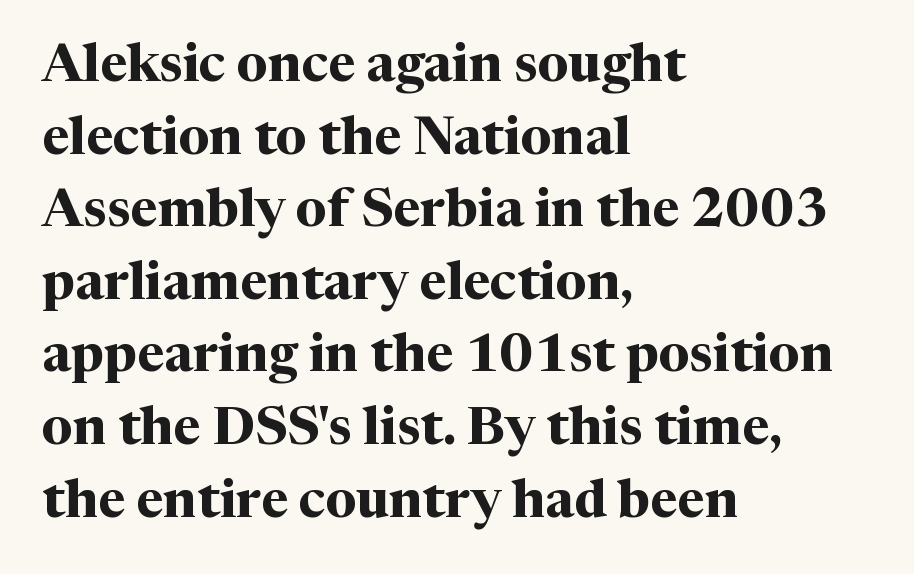
Q: Is the text bold? A: Yes.
Q: Is the text italic (slanted)? A: No, it is upright.
Q: Is the typeface a serif or a sans-serif typeface? A: Serif.
Q: Is the text underlined? A: No.
Q: How is the paragraph aligned? A: Left-aligned.
Q: Is the spacing between letters normal or unusually wide? A: Normal.
Q: Is the spacing between lines tight, normal or loose? A: Normal.
Q: Width (condensed, normal, or wide)? A: Normal.
Q: Stroke contrast? A: Medium.
Q: x-height? A: Medium.
Q: Monospaced? A: No.
